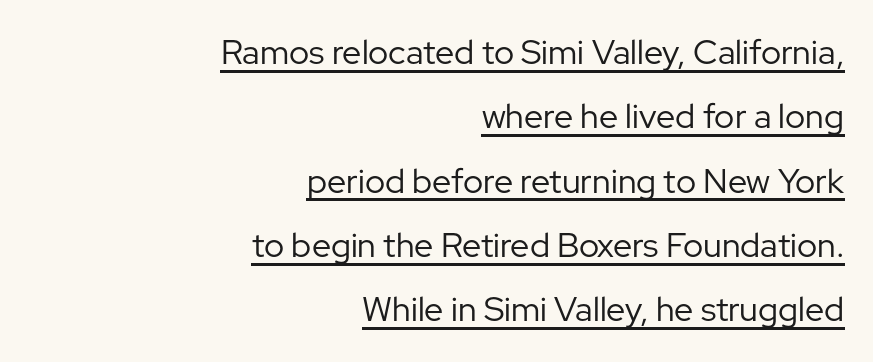
Q: Is the text bold? A: No.
Q: Is the text italic (slanted)? A: No, it is upright.
Q: Is the typeface a serif or a sans-serif typeface? A: Sans-serif.
Q: Is the text underlined? A: Yes.
Q: How is the paragraph aligned? A: Right-aligned.
Q: Is the spacing between letters normal or unusually wide? A: Normal.
Q: Width (condensed, normal, or wide)? A: Normal.
Q: Stroke contrast? A: Low.
Q: x-height? A: Medium.
Q: Monospaced? A: No.
